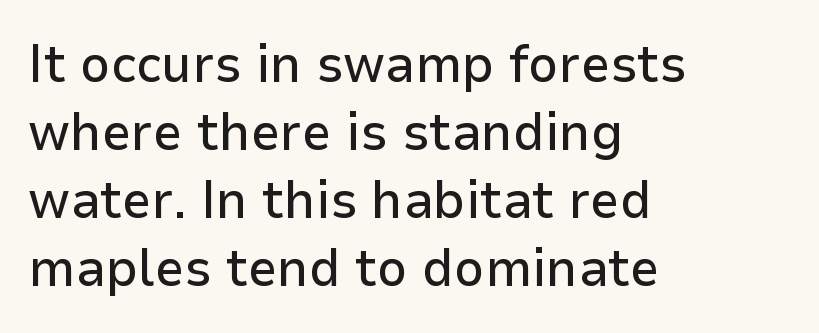
Short note: letters normally spaced. Is this a fixed-width face? No — the glyphs have proportional, varying widths. Every row of glyphs begins at an identical x-position on the left. The strip under each line holds only bare page. The block of text has a typical density, with ordinary space between rows.
